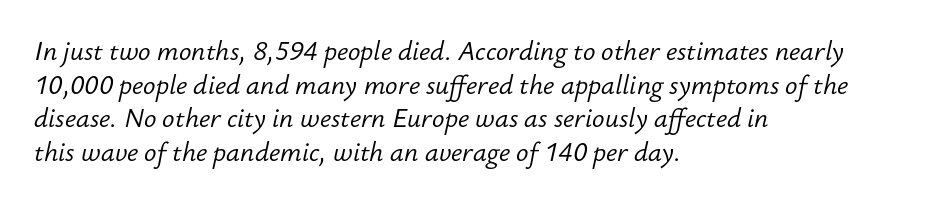
The image shows 26 px text type, italic (leaning right); set left-aligned, normal line spacing (1.29x), normal letter spacing, not underlined.
